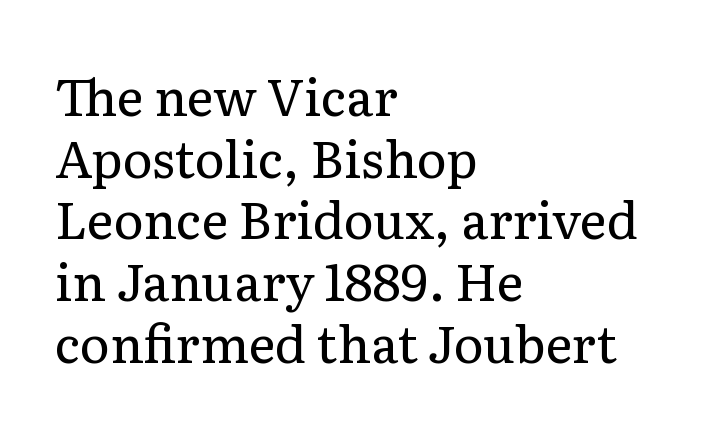
The glyphs are unaccompanied by any horizontal stroke below them. To sum up the face: it has serifs. This sample has the flowing, uneven cadence of proportional lettering. All the whitespace from short lines collects on the right.
